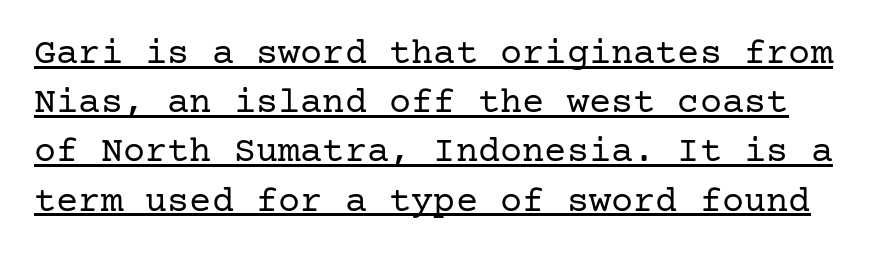
{"serif": "yes", "italic": "no", "bold": "no", "weight": "regular", "width": "normal", "stroke_contrast": "low", "x_height": "medium", "underline": "yes", "line_spacing": "normal", "line_spacing_ratio": 1.33, "letter_spacing": "normal", "letter_spacing_em": 0.0, "glyph_px": 37}
